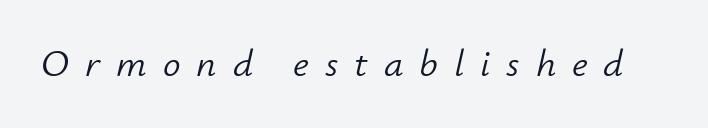
Q: Is the text bold? A: No.
Q: Is the text italic (slanted)? A: Yes, it leans right by about 12 degrees.
Q: Is the text underlined? A: No.
Q: Is the spacing between letters normal or unusually wide? A: Unusually wide.
Q: Width (condensed, normal, or wide)? A: Normal.
Q: Stroke contrast? A: Low.
Q: x-height? A: Small.
Q: Monospaced? A: No.
